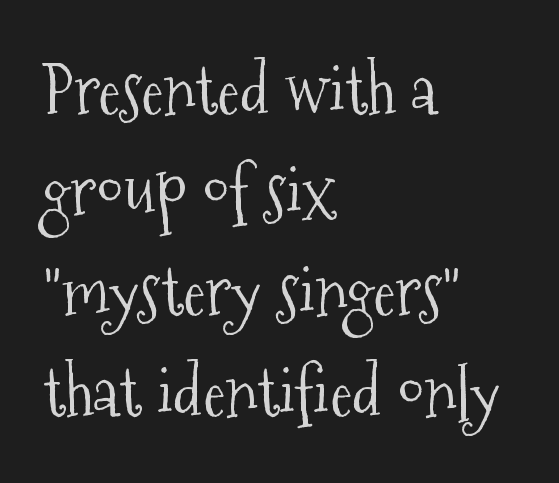
Q: Is the text bold? A: No.
Q: Is the text italic (slanted)? A: No, it is upright.
Q: Is the typeface a serif or a sans-serif typeface? A: Serif.
Q: Is the text underlined? A: No.
Q: How is the paragraph aligned? A: Left-aligned.
Q: Is the spacing between letters normal or unusually wide? A: Normal.
Q: Is the spacing between lines tight, normal or loose? A: Normal.
Q: Width (condensed, normal, or wide)? A: Condensed.
Q: Stroke contrast? A: Medium.
Q: x-height? A: Medium.
Q: Monospaced? A: No.
